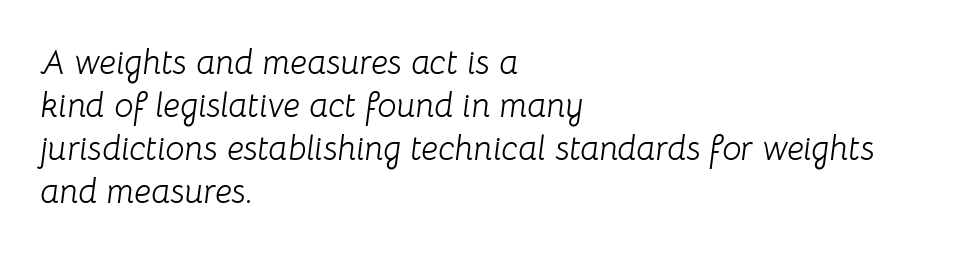
Leftover space on each line is placed entirely after the last word. Stem width sits at or under what a default text font uses. Italic? Definitely — the glyphs are oblique. Note the varied advance widths — an 'i' is clearly narrower than an 'm'. A normal amount of white space separates one row of letters from the next.
